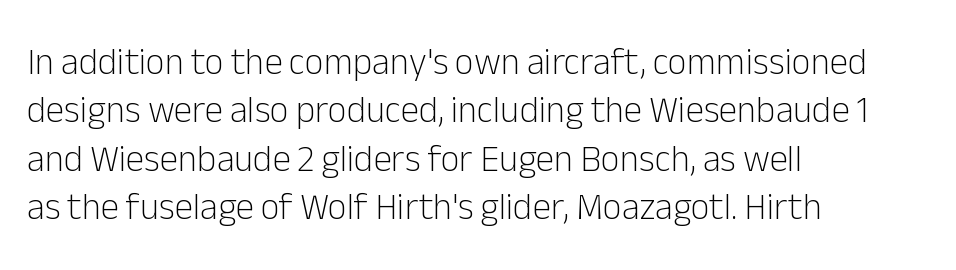
Q: Is the text bold? A: No.
Q: Is the text italic (slanted)? A: No, it is upright.
Q: Is the typeface a serif or a sans-serif typeface? A: Sans-serif.
Q: Is the text underlined? A: No.
Q: How is the paragraph aligned? A: Left-aligned.
Q: Is the spacing between letters normal or unusually wide? A: Normal.
Q: Is the spacing between lines tight, normal or loose? A: Normal.
Q: Width (condensed, normal, or wide)? A: Normal.
Q: Stroke contrast? A: Low.
Q: x-height? A: Medium.
Q: Monospaced? A: No.
